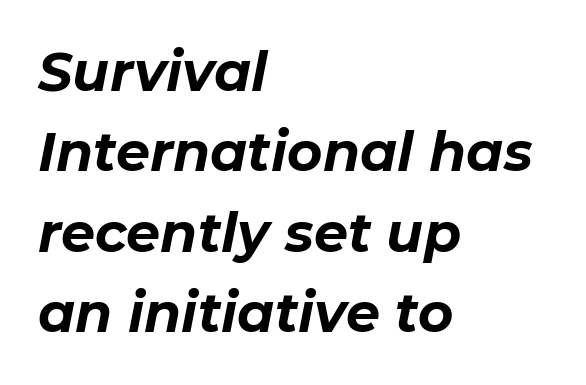
Short and long lines alike share a common starting point at left. The lines sit at an ordinary, default distance from one another. Pretty heavy lettering here — definitely bold. A clean baseline with only descenders dipping below it. Does the lettering tilt? It does — this is italic. You could not count columns in this text — the font is proportionally spaced.
